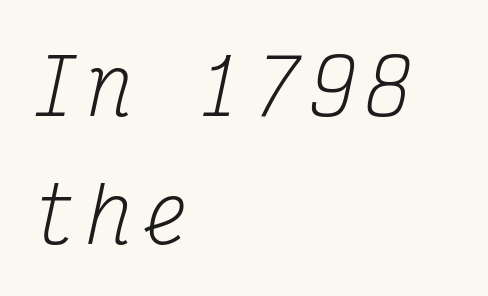
Every character sits at an angle, as italics do. The typesetting does not lean heavy: it is not bold. Every character here occupies the same horizontal width, giving the sample a typewriter-like rhythm. The baseline area is clear. Observe the serifs anchoring each vertical stroke in this sample.
